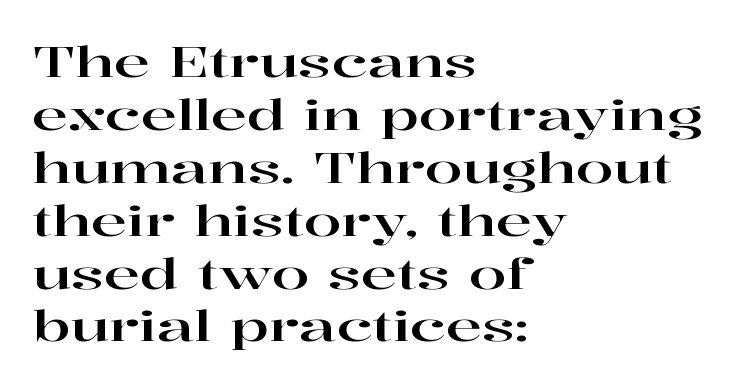
Compared with typical body copy, the letter spacing here is the same. Observe the serifs anchoring each vertical stroke in this sample. Just letters on the line, the space beneath them empty. Casual observation: everything's shoved over to the left.
